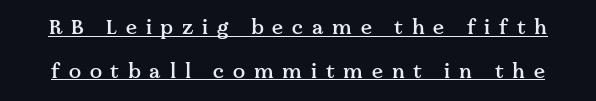
Line spacing here is loose. Look at the tracking — it's clearly loosened, letters drifting apart. Posture: straight, roman, zero tilt. Caption: semibold face, moderately heavy strokes. This is underlined copy, the kind a proofreader might mark for attention.
